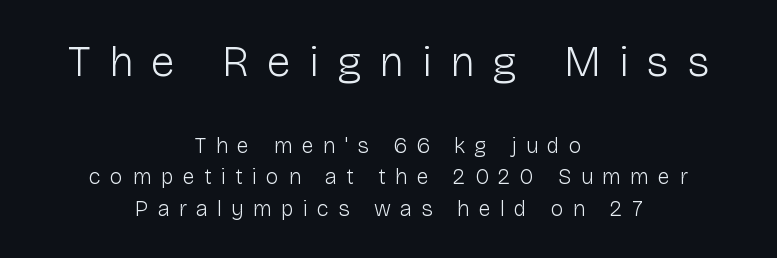
Q: Is the text bold? A: No.
Q: Is the text italic (slanted)? A: No, it is upright.
Q: Is the typeface a serif or a sans-serif typeface? A: Sans-serif.
Q: Is the text underlined? A: No.
Q: How is the paragraph aligned? A: Centered.
Q: Is the spacing between letters normal or unusually wide? A: Unusually wide.
Q: Is the spacing between lines tight, normal or loose? A: Normal.
Q: Which block of text is set in a larger size, the first (top) or the second (bottom)? A: The first (top) one.
Q: Width (condensed, normal, or wide)? A: Normal.
Q: Stroke contrast? A: Low.
Q: x-height? A: Medium.
Q: Monospaced? A: No.
